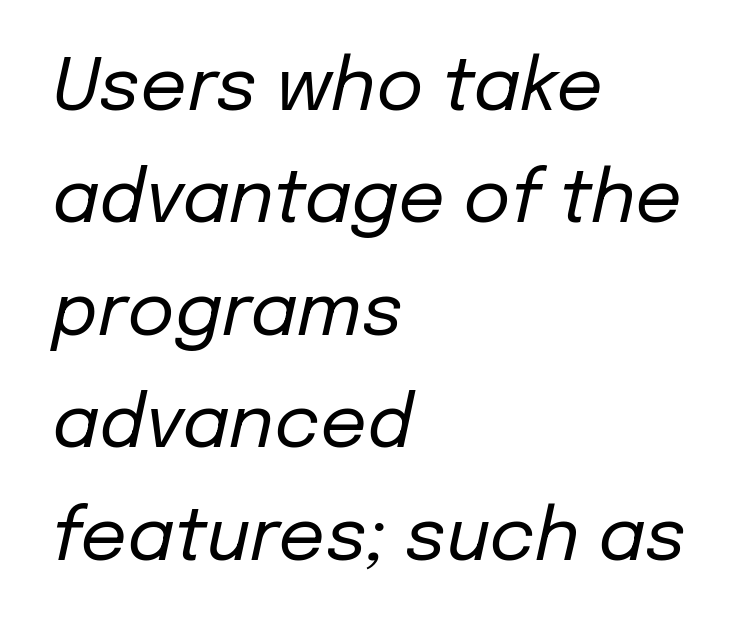
Q: Is the text bold? A: No.
Q: Is the text italic (slanted)? A: Yes, it leans right by about 12 degrees.
Q: Is the text underlined? A: No.
Q: How is the paragraph aligned? A: Left-aligned.
Q: Is the spacing between letters normal or unusually wide? A: Normal.
Q: Is the spacing between lines tight, normal or loose? A: Normal.
Q: Width (condensed, normal, or wide)? A: Normal.
Q: Stroke contrast? A: Low.
Q: x-height? A: Medium.
Q: Monospaced? A: No.
